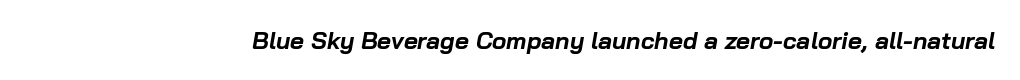
Quick note: underline off. The font is running at its bold setting. Nothing unusual about the tracking: characters are spaced as the font intends. Compared with ordinary roman type, these characters are visibly tilted.
